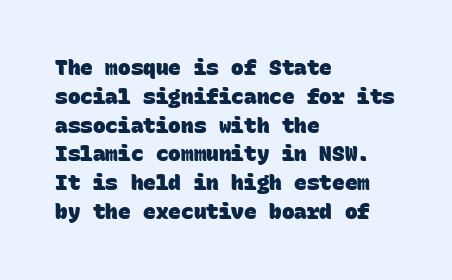
Q: Is the text bold? A: Yes.
Q: Is the text underlined? A: No.
Q: How is the paragraph aligned? A: Left-aligned.
Q: Is the spacing between letters normal or unusually wide? A: Normal.
Q: Is the spacing between lines tight, normal or loose? A: Normal.
